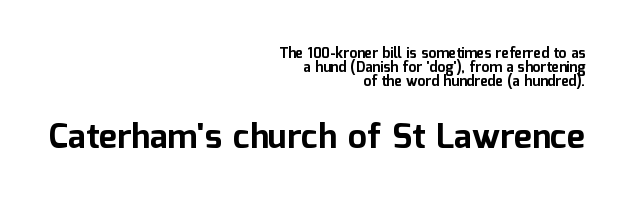
Q: Is the text bold? A: Yes.
Q: Is the text italic (slanted)? A: No, it is upright.
Q: Is the typeface a serif or a sans-serif typeface? A: Sans-serif.
Q: Is the text underlined? A: No.
Q: How is the paragraph aligned? A: Right-aligned.
Q: Is the spacing between letters normal or unusually wide? A: Normal.
Q: Is the spacing between lines tight, normal or loose? A: Tight.
Q: Which block of text is set in a larger size, the first (top) or the second (bottom)? A: The second (bottom) one.
Q: Width (condensed, normal, or wide)? A: Normal.
Q: Stroke contrast? A: Low.
Q: x-height? A: Medium.
Q: Monospaced? A: No.
